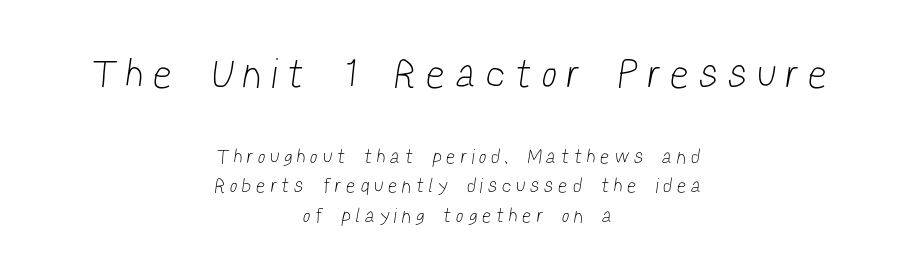
Q: Is the text bold? A: No.
Q: Is the typeface a serif or a sans-serif typeface? A: Sans-serif.
Q: Is the text underlined? A: No.
Q: How is the paragraph aligned? A: Centered.
Q: Is the spacing between letters normal or unusually wide? A: Unusually wide.
Q: Is the spacing between lines tight, normal or loose? A: Normal.
Q: Which block of text is set in a larger size, the first (top) or the second (bottom)? A: The first (top) one.
Q: Width (condensed, normal, or wide)? A: Condensed.
Q: Stroke contrast? A: Low.
Q: x-height? A: Medium.
Q: Monospaced? A: No.
